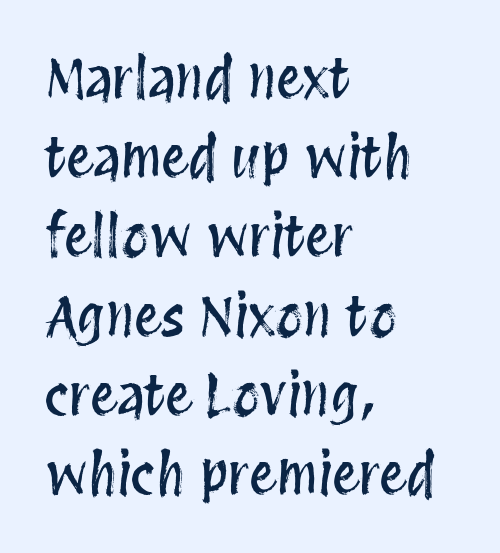
Each row of text sits above clean, open space. This block has exactly the height ordinary leading produces. Tall strokes in this sample are plumb rather than angled. Line starts are locked; line ends wander.
